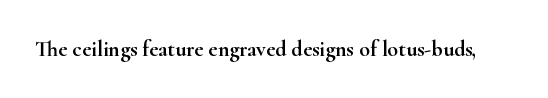
Tall strokes in this sample are plumb rather than angled. Short note: letters normally spaced. Lines of text with bare space underneath.
